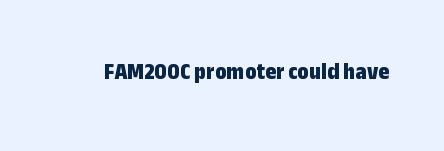
{"italic": "no", "bold": "yes", "underline": "no", "letter_spacing": "normal", "letter_spacing_em": 0.0, "glyph_px": 24}
